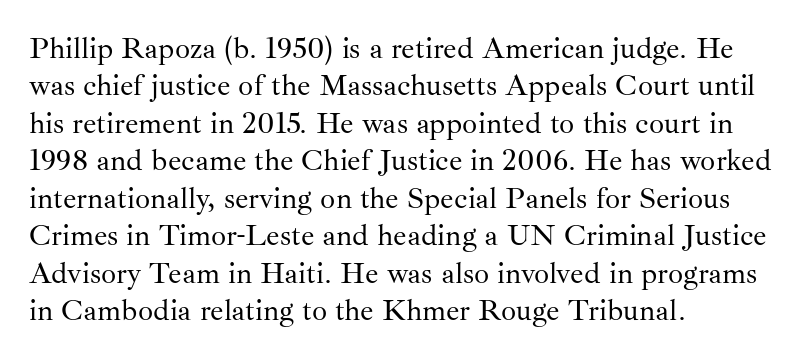
Q: Is the text bold? A: No.
Q: Is the text italic (slanted)? A: No, it is upright.
Q: Is the typeface a serif or a sans-serif typeface? A: Serif.
Q: Is the text underlined? A: No.
Q: How is the paragraph aligned? A: Left-aligned.
Q: Is the spacing between letters normal or unusually wide? A: Normal.
Q: Is the spacing between lines tight, normal or loose? A: Normal.
Q: Width (condensed, normal, or wide)? A: Normal.
Q: Stroke contrast? A: Medium.
Q: x-height? A: Small.
Q: Monospaced? A: No.
